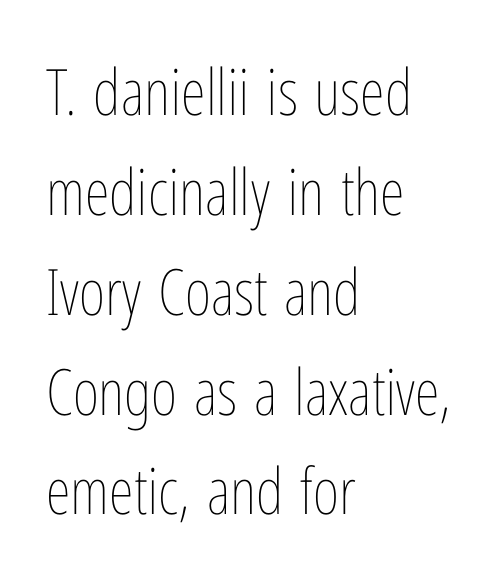
The image shows 64 px thin, condensed type, upright; set left-aligned, normal line spacing (1.56x), normal letter spacing, not underlined; low stroke contrast and a medium x-height.
